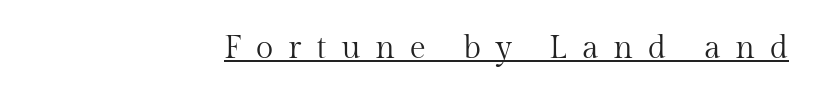
The image shows 32 px regular-weight serif type, upright; set right-aligned, unusually wide letter spacing (+0.46 em), underlined; medium stroke contrast and a medium x-height.
